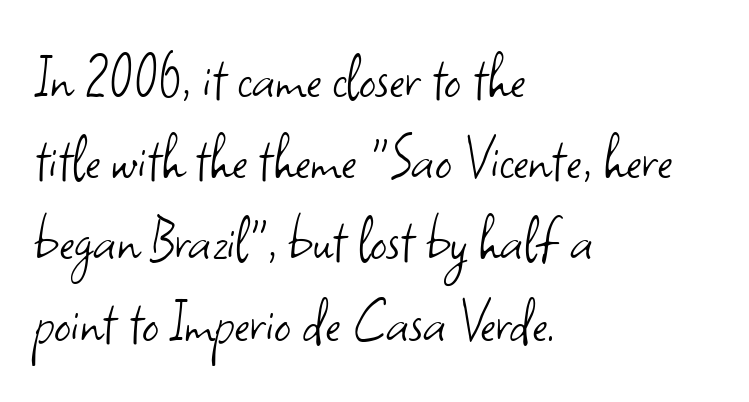
{"serif": "no", "bold": "no", "weight": "light", "width": "normal", "stroke_contrast": "low", "x_height": "small", "monospaced": "no", "underline": "no", "align": "left", "line_spacing_ratio": 1.23, "letter_spacing": "normal", "letter_spacing_em": 0.0, "glyph_px": 66}
